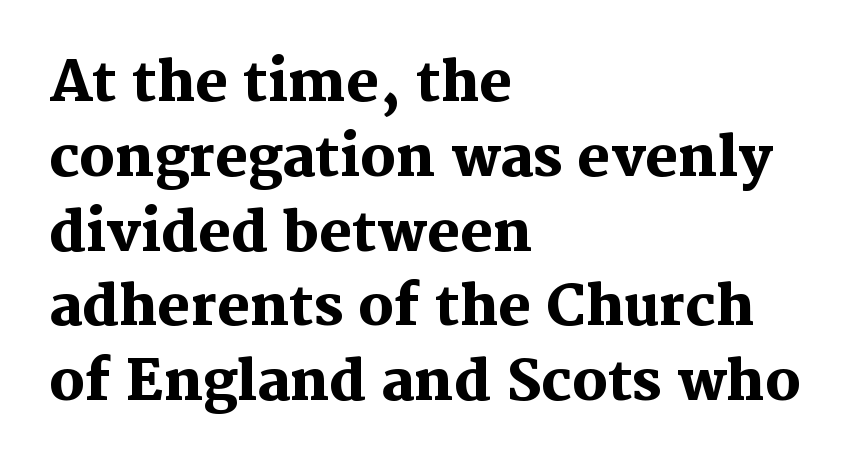
{"serif": "yes", "italic": "no", "bold": "yes", "weight": "heavy", "width": "normal", "stroke_contrast": "medium", "x_height": "medium", "monospaced": "no", "underline": "no", "align": "left", "line_spacing": "normal", "line_spacing_ratio": 1.36, "letter_spacing": "normal", "letter_spacing_em": 0.0, "glyph_px": 55}
